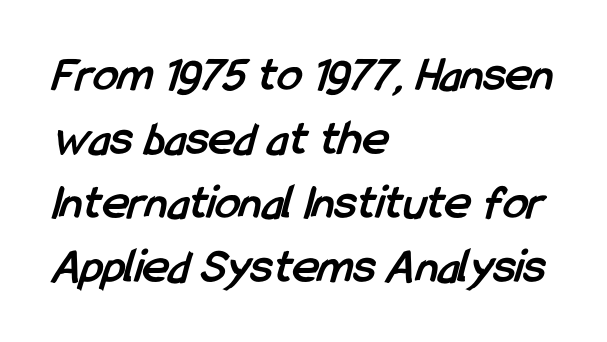
Q: Is the text bold? A: Yes.
Q: Is the typeface a serif or a sans-serif typeface? A: Sans-serif.
Q: Is the text underlined? A: No.
Q: How is the paragraph aligned? A: Left-aligned.
Q: Is the spacing between letters normal or unusually wide? A: Normal.
Q: Is the spacing between lines tight, normal or loose? A: Normal.
Q: Width (condensed, normal, or wide)? A: Condensed.
Q: Stroke contrast? A: Low.
Q: x-height? A: Medium.
Q: Monospaced? A: No.
